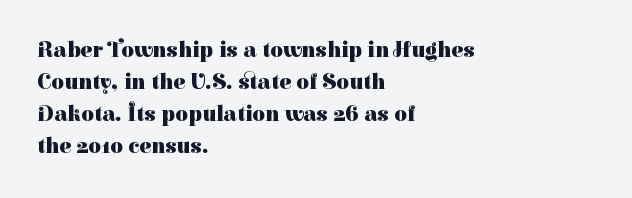
The image shows 22 px bold type, upright; set left-aligned, normal line spacing (1.46x), normal letter spacing, not underlined.
